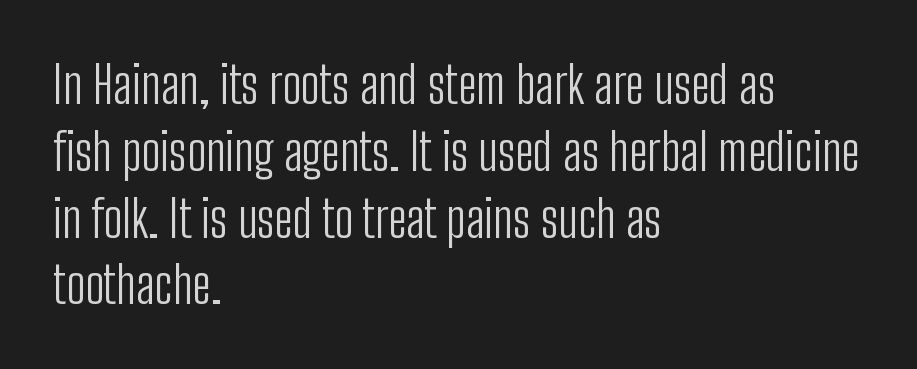
Q: Is the text bold? A: No.
Q: Is the text italic (slanted)? A: No, it is upright.
Q: Is the typeface a serif or a sans-serif typeface? A: Sans-serif.
Q: Is the text underlined? A: No.
Q: How is the paragraph aligned? A: Left-aligned.
Q: Is the spacing between letters normal or unusually wide? A: Normal.
Q: Is the spacing between lines tight, normal or loose? A: Normal.
Q: Width (condensed, normal, or wide)? A: Condensed.
Q: Stroke contrast? A: Low.
Q: x-height? A: Medium.
Q: Monospaced? A: No.
